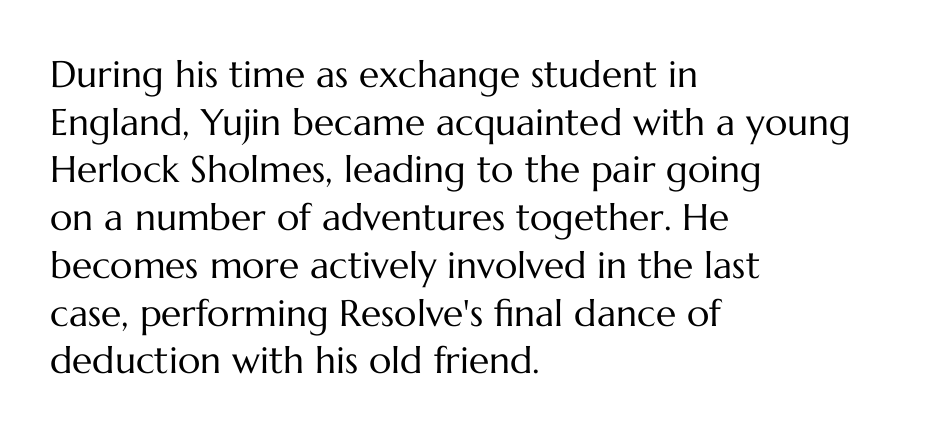
{"italic": "no", "bold": "no", "weight": "regular", "width": "normal", "stroke_contrast": "medium", "x_height": "medium", "monospaced": "no", "underline": "no", "align": "left", "line_spacing": "normal", "line_spacing_ratio": 1.29, "letter_spacing": "normal", "letter_spacing_em": 0.0, "glyph_px": 37}
